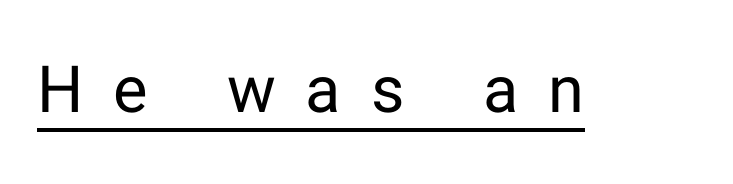
Q: Is the text bold? A: No.
Q: Is the text italic (slanted)? A: No, it is upright.
Q: Is the typeface a serif or a sans-serif typeface? A: Sans-serif.
Q: Is the text underlined? A: Yes.
Q: Is the spacing between letters normal or unusually wide? A: Unusually wide.
Q: Width (condensed, normal, or wide)? A: Normal.
Q: Stroke contrast? A: Low.
Q: x-height? A: Medium.
Q: Monospaced? A: No.
